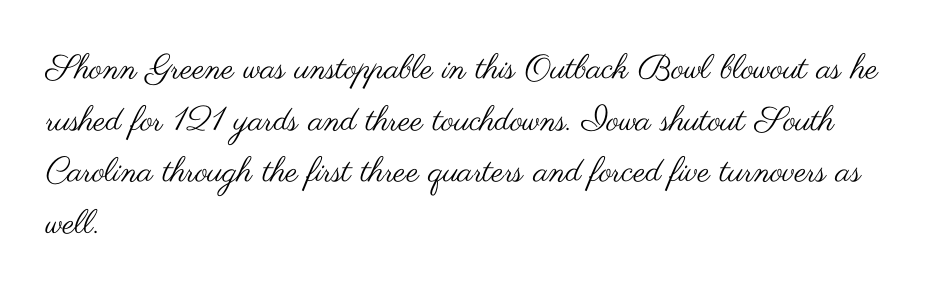
Q: Is the text bold? A: No.
Q: Is the text italic (slanted)? A: Yes.
Q: Is the typeface a serif or a sans-serif typeface? A: Sans-serif.
Q: Is the text underlined? A: No.
Q: How is the paragraph aligned? A: Left-aligned.
Q: Is the spacing between letters normal or unusually wide? A: Normal.
Q: Is the spacing between lines tight, normal or loose? A: Normal.
Q: Width (condensed, normal, or wide)? A: Wide.
Q: Stroke contrast? A: Medium.
Q: x-height? A: Small.
Q: Monospaced? A: No.
